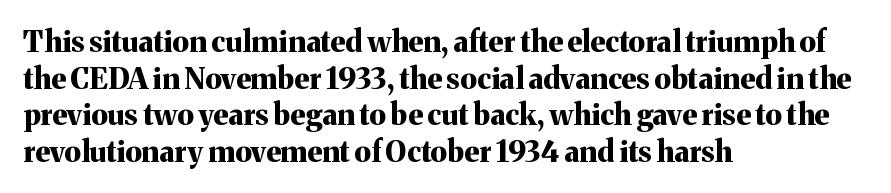
The image shows 29 px bold serif type, upright; set left-aligned, normal line spacing (1.26x), normal letter spacing, not underlined; medium stroke contrast and a medium x-height.
